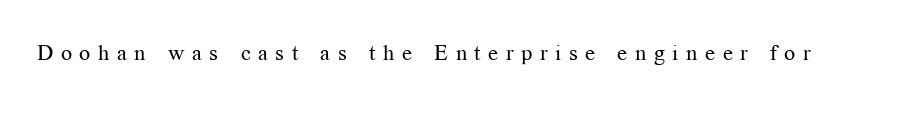
{"italic": "no", "bold": "no", "underline": "no", "letter_spacing": "wide", "letter_spacing_em": 0.34, "glyph_px": 22}
